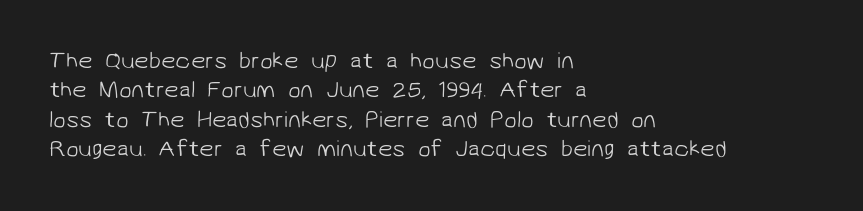
{"bold": "no", "underline": "no", "align": "left", "line_spacing": "normal", "line_spacing_ratio": 1.28, "letter_spacing": "normal", "letter_spacing_em": 0.0, "glyph_px": 23}
